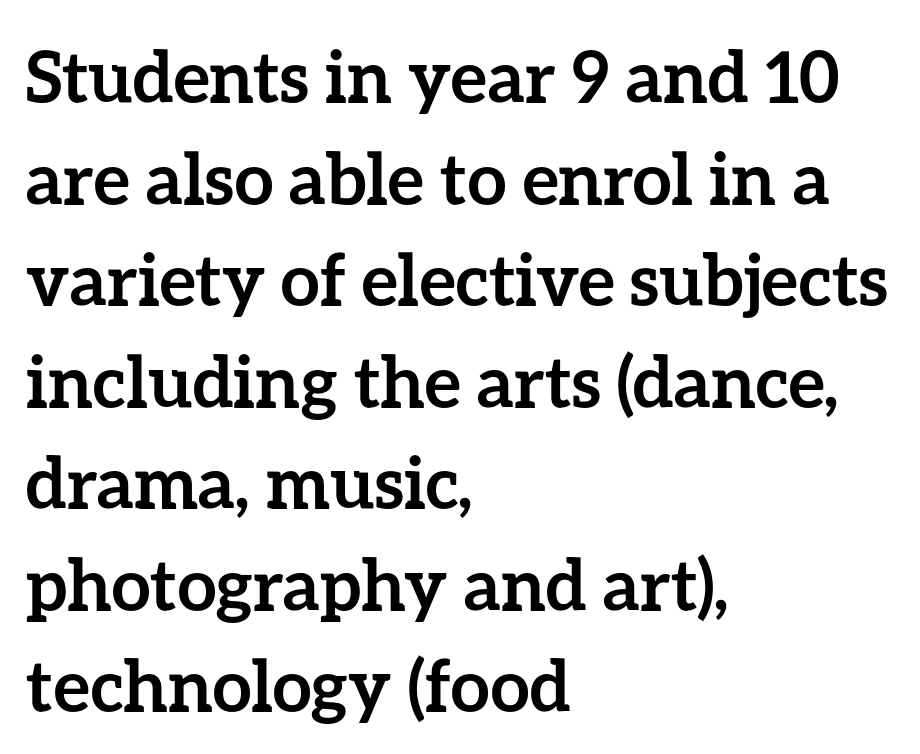
The image shows 71 px semibold type, upright; set left-aligned, normal line spacing (1.43x), normal letter spacing, not underlined; low stroke contrast and a medium x-height.
